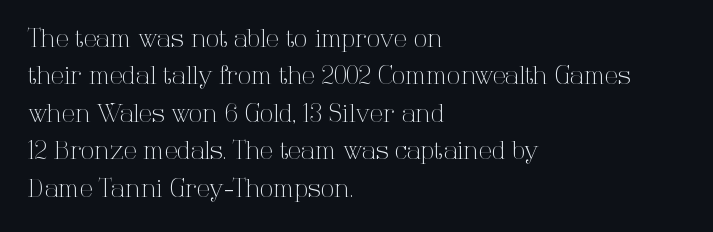
Evenly set lines give the paragraph a standard silhouette. Here the glyphs are tracked normally, forming tight word shapes. Rule under the text: the space is simply empty. Italic? Not at all — the glyphs are vertical. These glyphs show unthickened strokes, regular width or finer.
